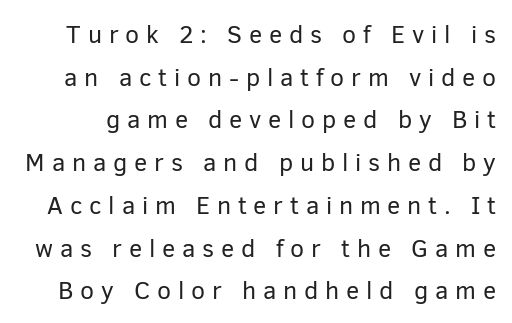
{"italic": "no", "bold": "no", "underline": "no", "line_spacing_ratio": 1.71, "letter_spacing": "wide", "letter_spacing_em": 0.27, "glyph_px": 25}
